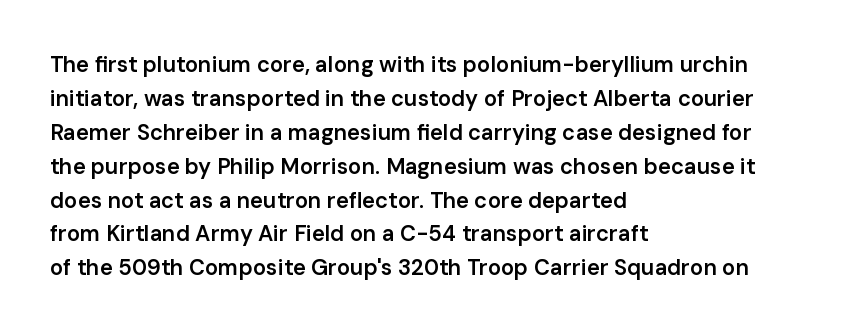
The image shows 22 px text type, upright; set left-aligned, normal line spacing (1.54x), normal letter spacing, not underlined.
